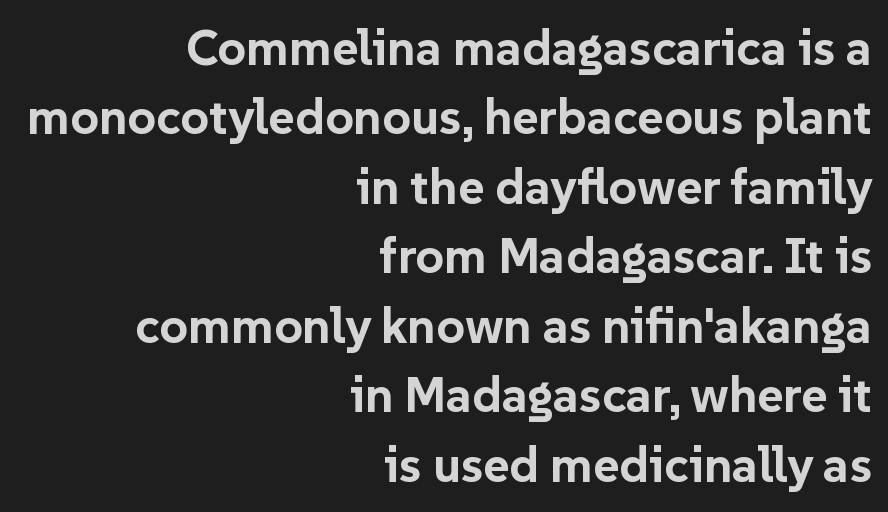
Q: Is the text bold? A: Yes.
Q: Is the text italic (slanted)? A: No, it is upright.
Q: Is the typeface a serif or a sans-serif typeface? A: Sans-serif.
Q: Is the text underlined? A: No.
Q: How is the paragraph aligned? A: Right-aligned.
Q: Is the spacing between letters normal or unusually wide? A: Normal.
Q: Is the spacing between lines tight, normal or loose? A: Normal.
Q: Width (condensed, normal, or wide)? A: Normal.
Q: Stroke contrast? A: Low.
Q: x-height? A: Medium.
Q: Monospaced? A: No.
